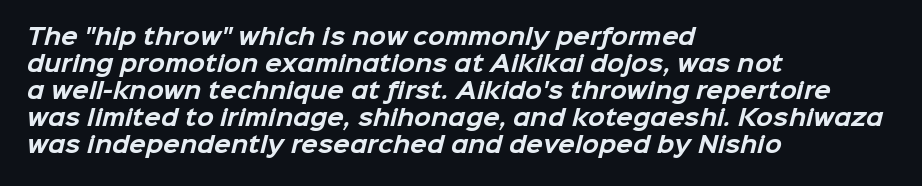
{"bold": "yes", "underline": "no", "align": "left", "line_spacing_ratio": 1.23, "letter_spacing": "normal", "letter_spacing_em": 0.0, "glyph_px": 22}
